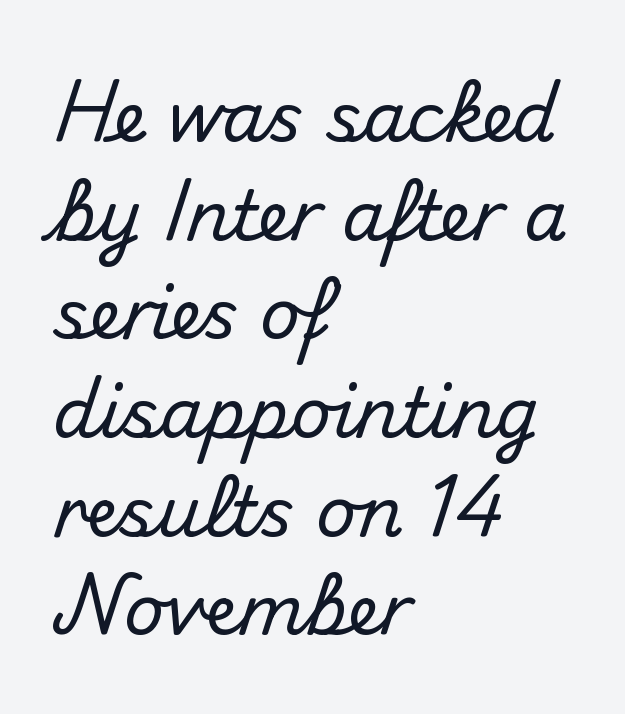
{"serif": "no", "width": "normal", "stroke_contrast": "medium", "x_height": "small", "monospaced": "no", "underline": "no", "align": "left", "line_spacing": "normal", "line_spacing_ratio": 1.43, "letter_spacing": "normal", "letter_spacing_em": 0.0, "glyph_px": 69}
